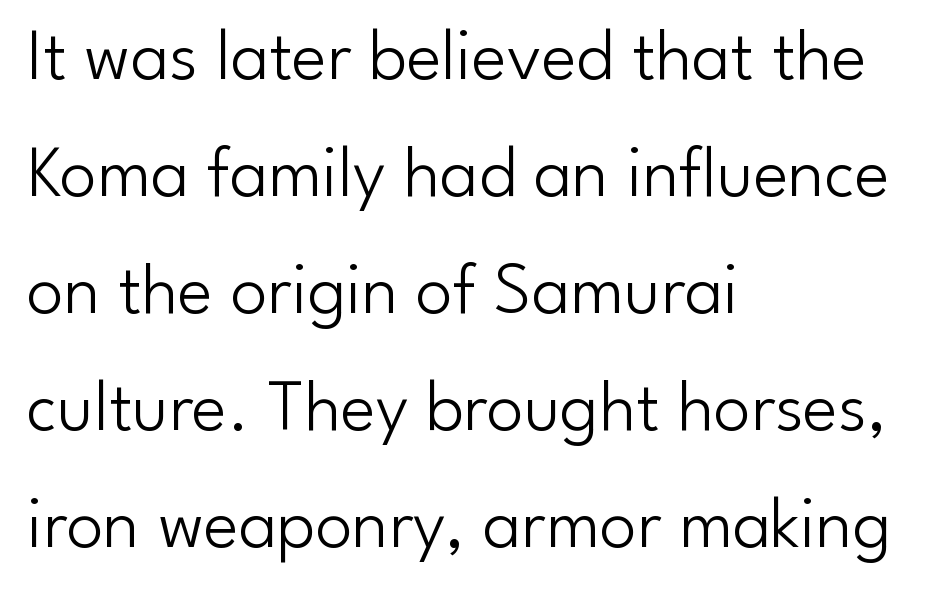
{"serif": "no", "italic": "no", "bold": "no", "weight": "light", "width": "normal", "stroke_contrast": "low", "x_height": "small", "monospaced": "no", "underline": "no", "align": "left", "line_spacing": "normal", "line_spacing_ratio": 1.58, "letter_spacing": "normal", "letter_spacing_em": 0.0, "glyph_px": 74}
